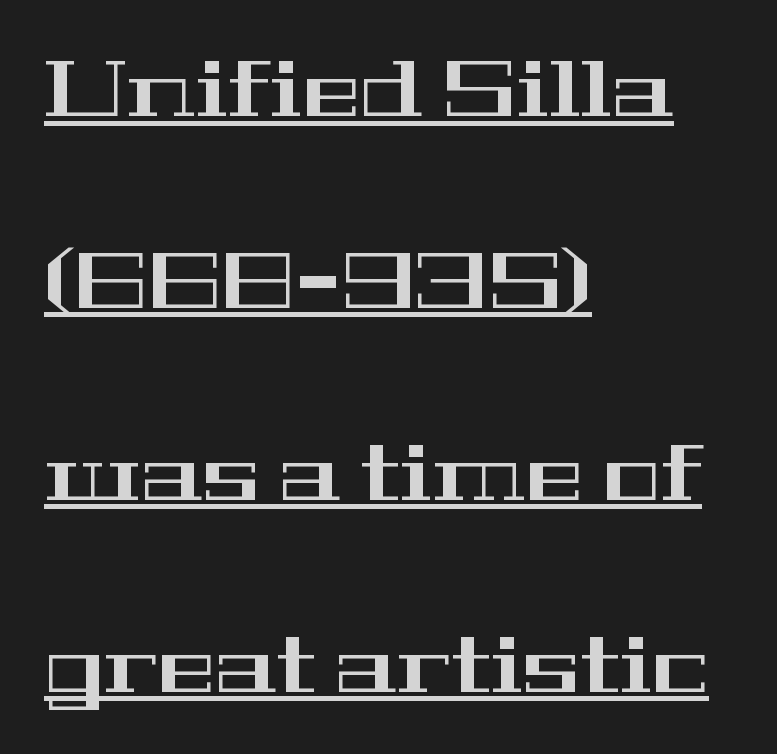
{"serif": "yes", "italic": "no", "width": "wide", "stroke_contrast": "high", "x_height": "medium", "monospaced": "no", "underline": "yes", "align": "left", "line_spacing": "loose", "line_spacing_ratio": 2.46, "letter_spacing": "normal", "letter_spacing_em": 0.0, "glyph_px": 78}
